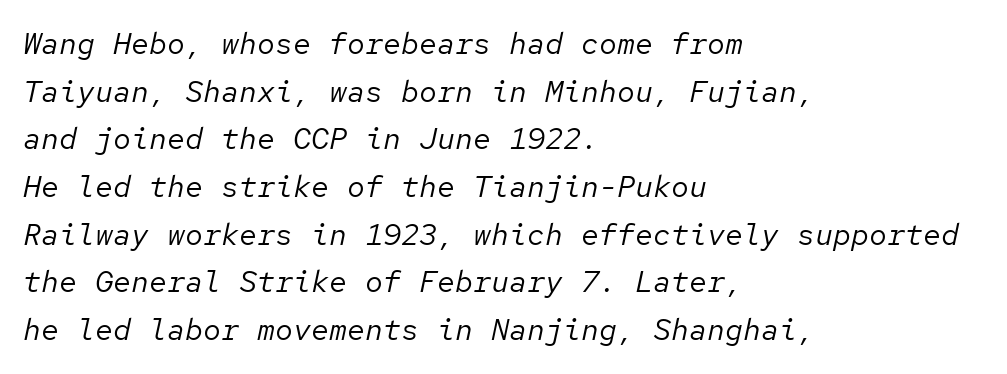
Teacher's note: observe the even left margin — that is flush-left alignment. A light-to-regular cut is what we see here. Rule under the text: the space is simply empty. Fixed-width glyphs throughout — classic coding-font behaviour. If you measured baseline to baseline, you'd find a middling distance.
